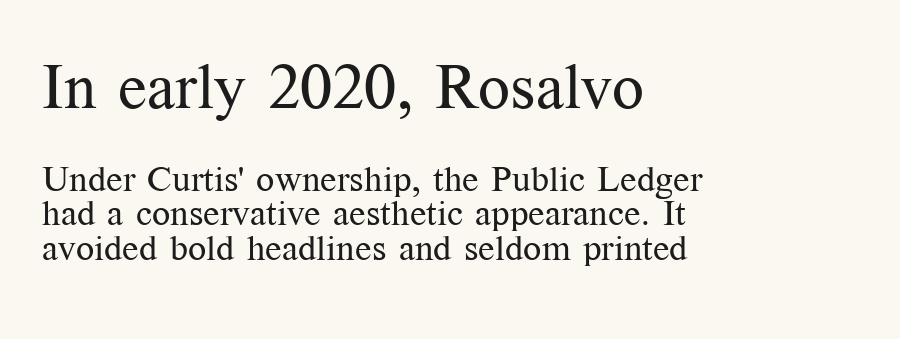
{"serif": "yes", "italic": "no", "bold": "no", "weight": "regular", "width": "normal", "stroke_contrast": "medium", "x_height": "medium", "monospaced": "no", "underline": "no", "align": "left", "line_spacing": "tight", "line_spacing_ratio": 0.96, "letter_spacing": "normal", "letter_spacing_em": 0.0, "larger_block": "first", "size_ratio": 1.75, "glyph_px": 63}
